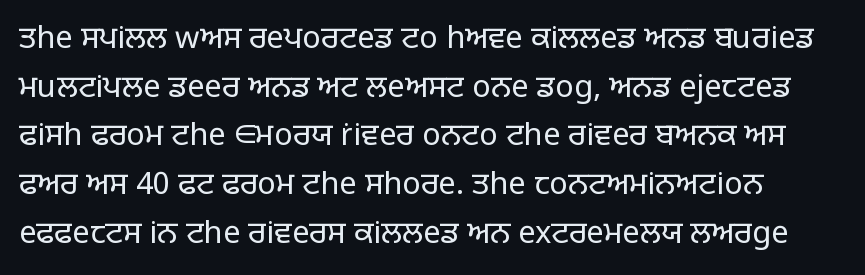
{"serif": "no", "italic": "no", "bold": "no", "weight": "light", "width": "normal", "stroke_contrast": "low", "x_height": "large", "monospaced": "no", "underline": "no", "align": "left", "line_spacing": "normal", "line_spacing_ratio": 1.57, "letter_spacing": "normal", "letter_spacing_em": 0.0, "glyph_px": 31}
